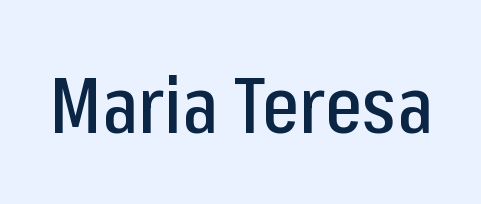
Q: Is the text italic (slanted)? A: No, it is upright.
Q: Is the typeface a serif or a sans-serif typeface? A: Sans-serif.
Q: Is the text underlined? A: No.
Q: Is the spacing between letters normal or unusually wide? A: Normal.
Q: Width (condensed, normal, or wide)? A: Condensed.
Q: Stroke contrast? A: Low.
Q: x-height? A: Medium.
Q: Monospaced? A: No.
